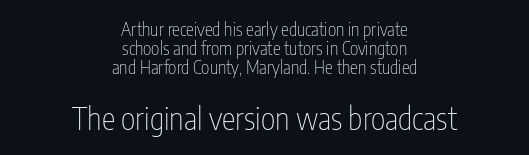
{"serif": "no", "italic": "no", "bold": "no", "weight": "thin", "width": "condensed", "stroke_contrast": "low", "x_height": "medium", "monospaced": "no", "underline": "no", "align": "center", "line_spacing": "tight", "line_spacing_ratio": 1.05, "letter_spacing": "normal", "letter_spacing_em": 0.0, "larger_block": "second", "size_ratio": 1.72, "glyph_px": 31}
